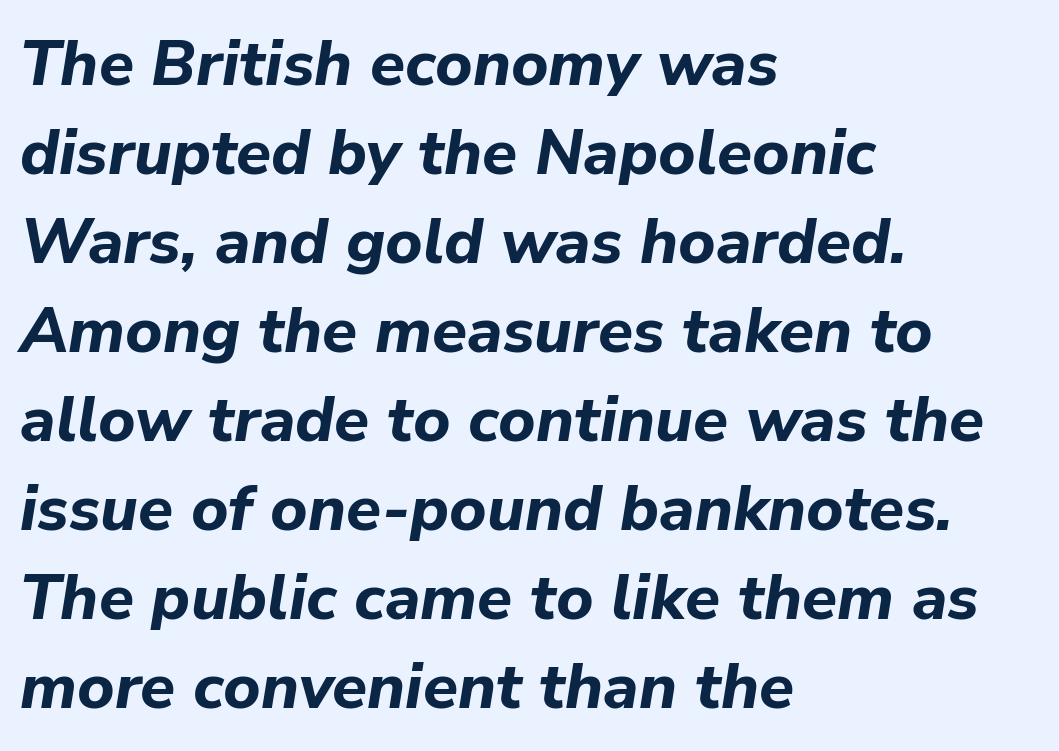
The letters sit at their default tracking, neither squeezed nor spread. Every letter is thick-stroked: bold, no question. Every character sits at an angle, as italics do. No word sits above an underline.
